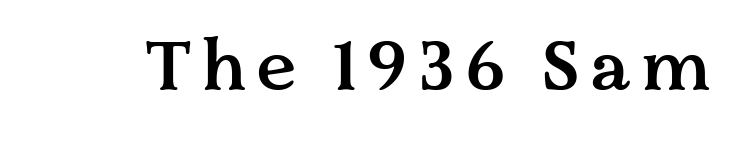
Q: Is the text bold? A: Semi-bold.
Q: Is the text italic (slanted)? A: No, it is upright.
Q: Is the typeface a serif or a sans-serif typeface? A: Serif.
Q: Is the text underlined? A: No.
Q: Width (condensed, normal, or wide)? A: Normal.
Q: Stroke contrast? A: Medium.
Q: x-height? A: Medium.
Q: Monospaced? A: No.
